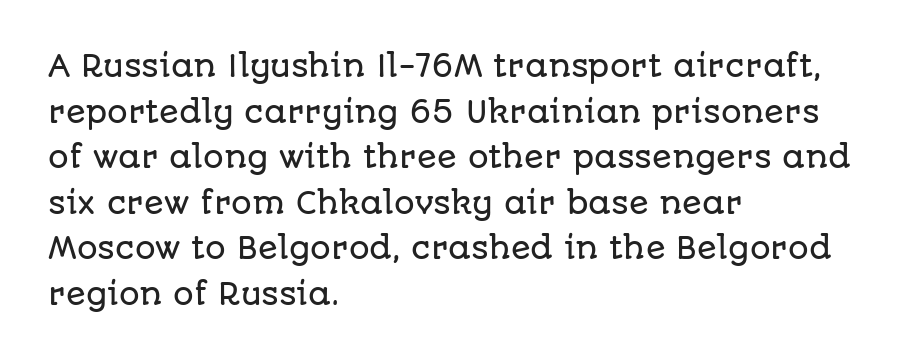
If you measured baseline to baseline, you'd find a middling distance. Which margin do the lines hug? The left one — the right edge is uneven. In terms of letterform style, serifs are entirely absent. Quick note: underline off. This sample has the flowing, uneven cadence of proportional lettering.
